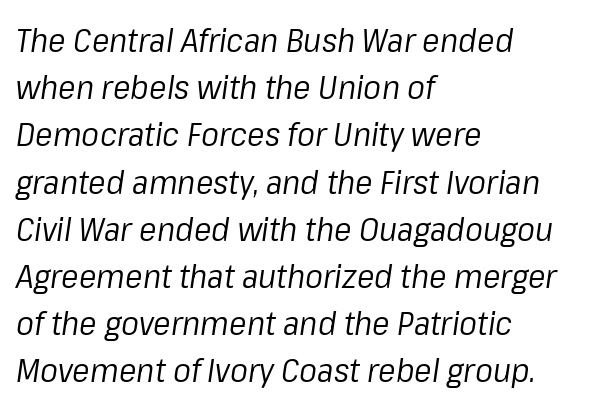
{"italic": "yes", "lean": "right", "slant_degrees": 8, "bold": "no", "weight": "regular", "width": "normal", "stroke_contrast": "low", "x_height": "medium", "monospaced": "no", "underline": "no", "align": "left", "line_spacing": "normal", "line_spacing_ratio": 1.43, "letter_spacing": "normal", "letter_spacing_em": 0.0, "glyph_px": 33}
